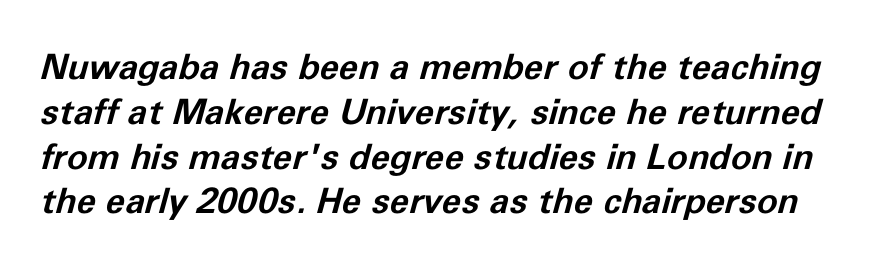
{"italic": "yes", "lean": "right", "slant_degrees": 11, "bold": "yes", "weight": "bold", "width": "normal", "stroke_contrast": "low", "x_height": "medium", "monospaced": "no", "underline": "no", "line_spacing": "normal", "line_spacing_ratio": 1.28, "letter_spacing": "normal", "letter_spacing_em": 0.0, "glyph_px": 35}
